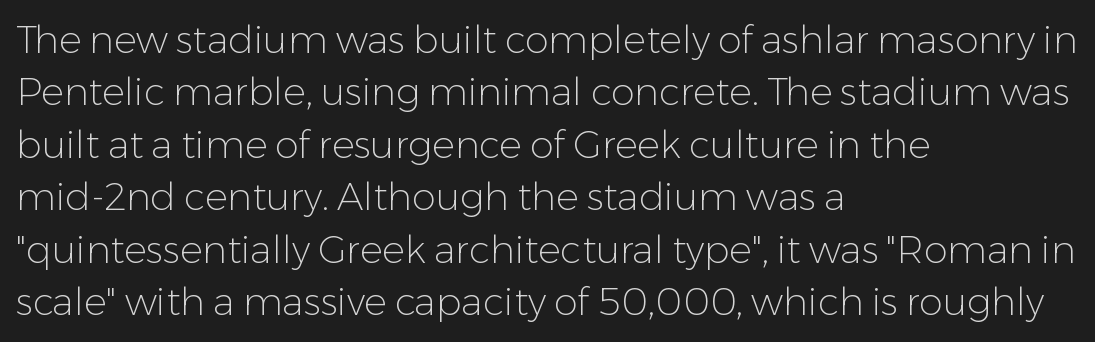
{"serif": "no", "italic": "no", "bold": "no", "weight": "light", "width": "normal", "stroke_contrast": "low", "x_height": "medium", "monospaced": "no", "underline": "no", "align": "left", "line_spacing": "normal", "line_spacing_ratio": 1.38, "letter_spacing": "normal", "letter_spacing_em": 0.0, "glyph_px": 38}
